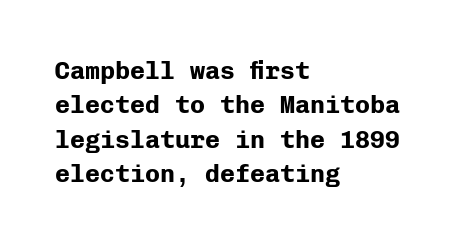
The image shows 25 px bold type, upright; set left-aligned, normal line spacing (1.38x), normal letter spacing, not underlined.
